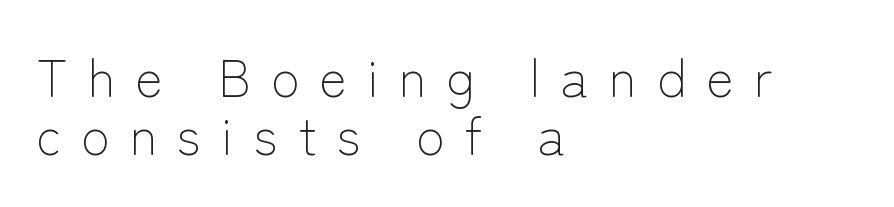
The image shows 52 px light sans-serif type, upright; set left-aligned, tight line spacing (1.12x), unusually wide letter spacing (+0.39 em), not underlined; low stroke contrast and a medium x-height.
